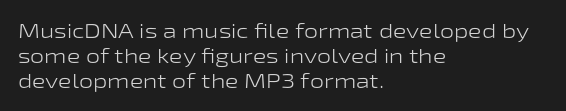
{"italic": "no", "bold": "no", "underline": "no", "align": "left", "line_spacing": "normal", "line_spacing_ratio": 1.25, "letter_spacing": "normal", "letter_spacing_em": 0.0, "glyph_px": 20}
